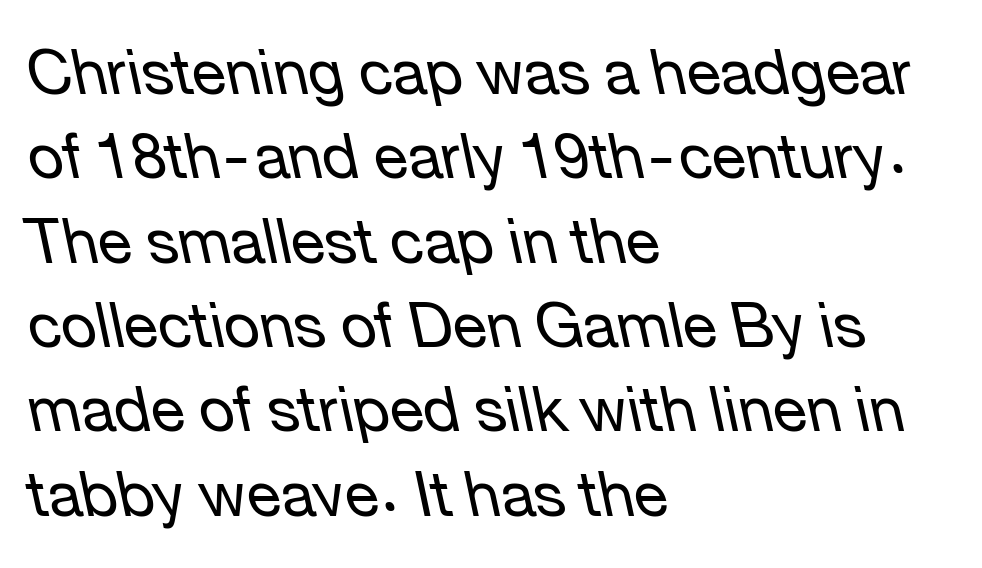
Q: Is the text bold? A: No.
Q: Is the text italic (slanted)? A: Yes, it leans left by about 12 degrees.
Q: Is the text underlined? A: No.
Q: How is the paragraph aligned? A: Left-aligned.
Q: Is the spacing between letters normal or unusually wide? A: Normal.
Q: Is the spacing between lines tight, normal or loose? A: Normal.
Q: Width (condensed, normal, or wide)? A: Normal.
Q: Stroke contrast? A: Low.
Q: x-height? A: Medium.
Q: Monospaced? A: No.
